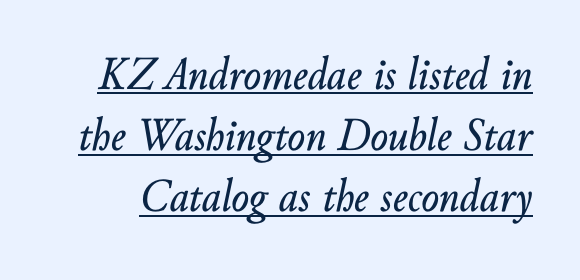
Interline gaps are of average width in this sample. Check the space under the baseline: a stroke is drawn there. The line texture is even and compact thanks to regular tracking. These lines were composed using italics. The rendering uses natural spacing where letterforms have individual widths.
